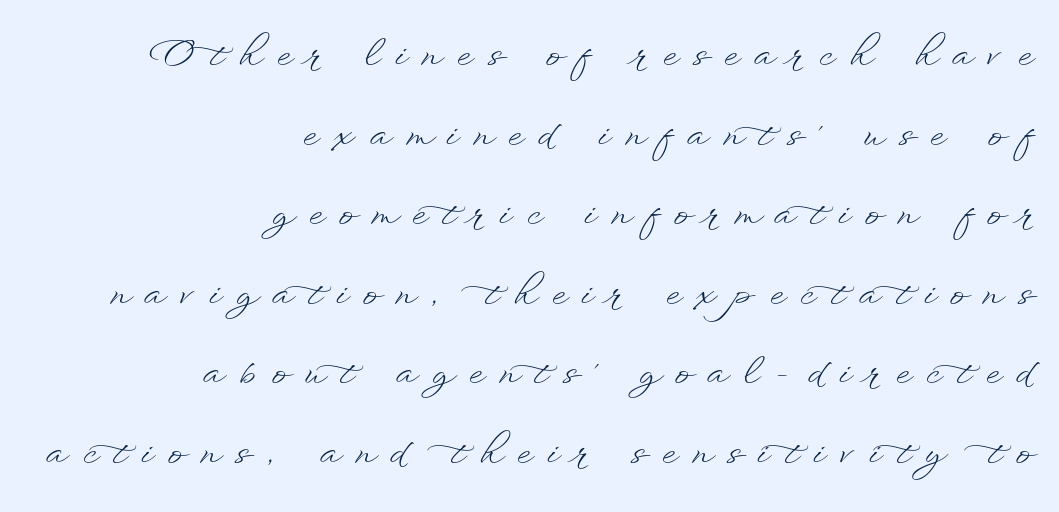
{"bold": "no", "weight": "light", "width": "wide", "stroke_contrast": "low", "x_height": "small", "monospaced": "no", "underline": "no", "align": "right", "line_spacing": "loose", "line_spacing_ratio": 2.21, "letter_spacing": "wide", "letter_spacing_em": 0.43, "glyph_px": 36}
